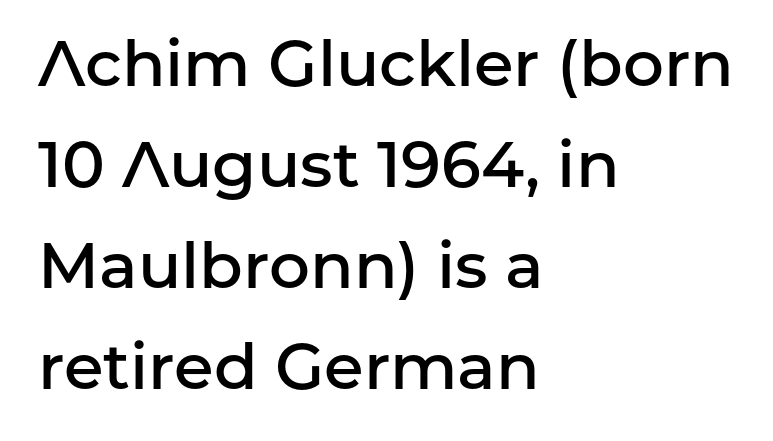
Q: Is the text bold? A: Semi-bold.
Q: Is the text italic (slanted)? A: No, it is upright.
Q: Is the typeface a serif or a sans-serif typeface? A: Sans-serif.
Q: Is the text underlined? A: No.
Q: How is the paragraph aligned? A: Left-aligned.
Q: Is the spacing between letters normal or unusually wide? A: Normal.
Q: Is the spacing between lines tight, normal or loose? A: Normal.
Q: Width (condensed, normal, or wide)? A: Normal.
Q: Stroke contrast? A: Low.
Q: x-height? A: Medium.
Q: Monospaced? A: No.
